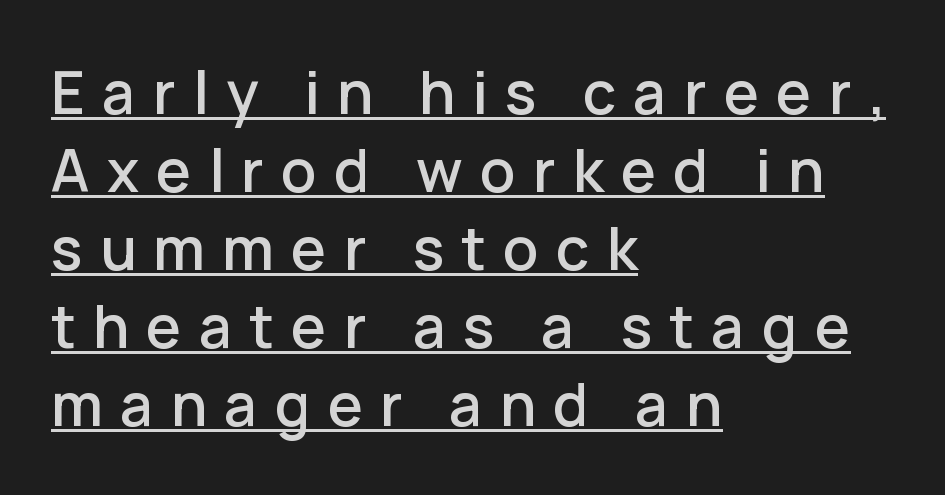
The image shows 59 px sans-serif type, upright; set left-aligned, normal line spacing (1.32x), unusually wide letter spacing (+0.29 em), underlined; low stroke contrast and a medium x-height.
